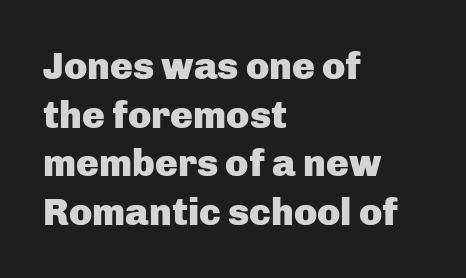
{"serif": "no", "italic": "no", "bold": "yes", "weight": "heavy", "width": "normal", "stroke_contrast": "low", "x_height": "medium", "monospaced": "no", "underline": "no", "align": "left", "line_spacing": "normal", "line_spacing_ratio": 1.28, "letter_spacing": "normal", "letter_spacing_em": 0.0, "glyph_px": 38}
